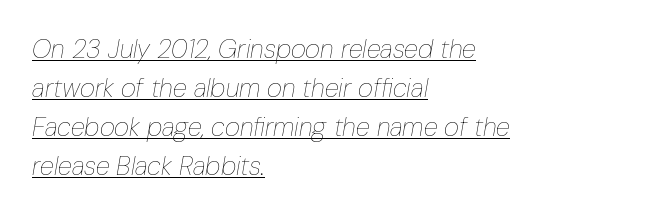
The image shows 26 px text type, italic (leaning right); set left-aligned, normal line spacing (1.5x), normal letter spacing, underlined.
